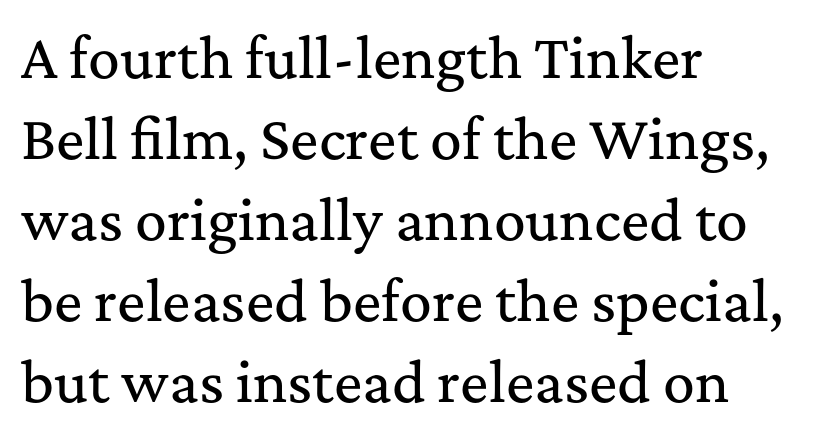
Q: Is the text italic (slanted)? A: No, it is upright.
Q: Is the typeface a serif or a sans-serif typeface? A: Serif.
Q: Is the text underlined? A: No.
Q: How is the paragraph aligned? A: Left-aligned.
Q: Is the spacing between letters normal or unusually wide? A: Normal.
Q: Is the spacing between lines tight, normal or loose? A: Normal.
Q: Width (condensed, normal, or wide)? A: Normal.
Q: Stroke contrast? A: Medium.
Q: x-height? A: Medium.
Q: Monospaced? A: No.
